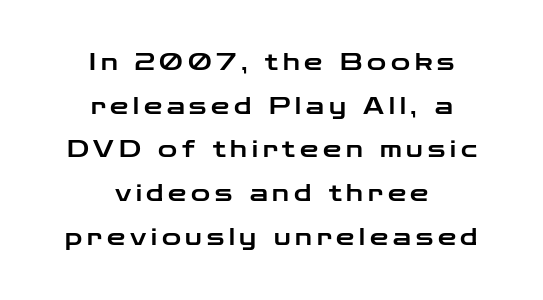
The image shows 23 px text type, upright; set centered, loose line spacing (1.9x), unusually wide letter spacing (+0.21 em), not underlined.
